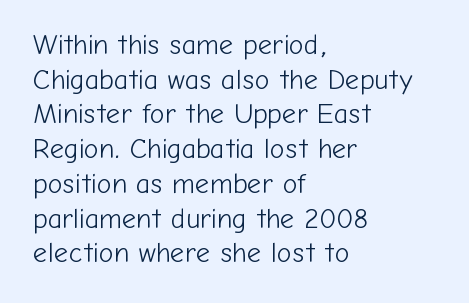
Inter-character spacing is left at the font's built-in metrics. The cut favours lightness, reaching ordinary text weight at its darkest. The face used here is a sans, in the tradition of grotesques and geometrics. The lines in this sample share a left origin and differ only in where they stop.
